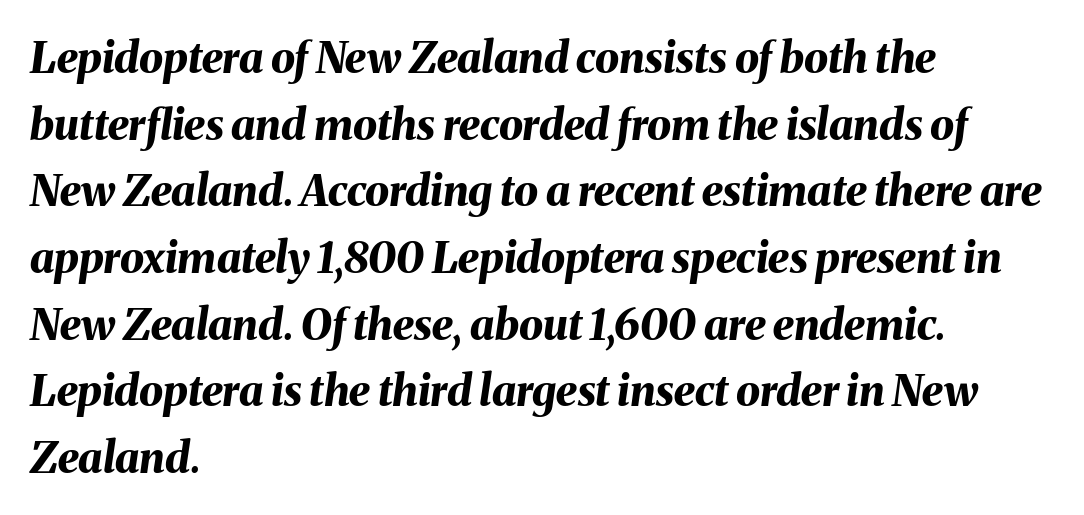
{"italic": "yes", "lean": "right", "slant_degrees": 8, "bold": "yes", "weight": "bold", "width": "normal", "stroke_contrast": "medium", "x_height": "medium", "monospaced": "no", "underline": "no", "align": "left", "line_spacing": "normal", "line_spacing_ratio": 1.55, "letter_spacing": "normal", "letter_spacing_em": 0.0, "glyph_px": 43}
